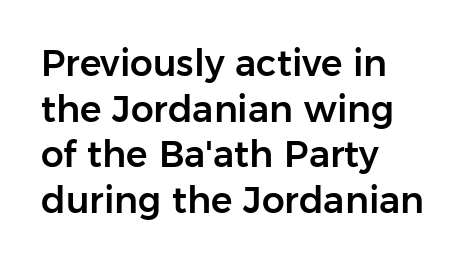
Q: Is the text italic (slanted)? A: No, it is upright.
Q: Is the typeface a serif or a sans-serif typeface? A: Sans-serif.
Q: Is the text underlined? A: No.
Q: How is the paragraph aligned? A: Left-aligned.
Q: Is the spacing between letters normal or unusually wide? A: Normal.
Q: Is the spacing between lines tight, normal or loose? A: Normal.
Q: Width (condensed, normal, or wide)? A: Normal.
Q: Stroke contrast? A: Low.
Q: x-height? A: Medium.
Q: Monospaced? A: No.
